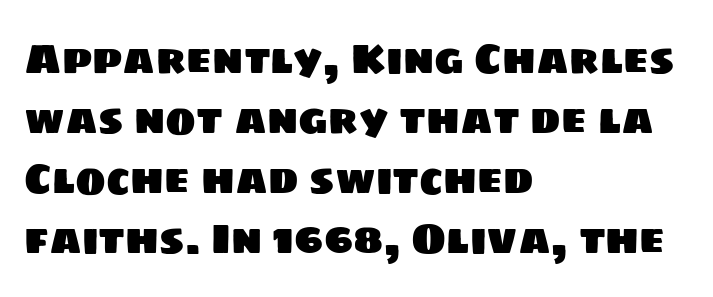
{"serif": "no", "width": "normal", "stroke_contrast": "low", "x_height": "large", "monospaced": "no", "underline": "no", "align": "left", "line_spacing": "normal", "line_spacing_ratio": 1.46, "letter_spacing": "normal", "letter_spacing_em": 0.0, "glyph_px": 41}
